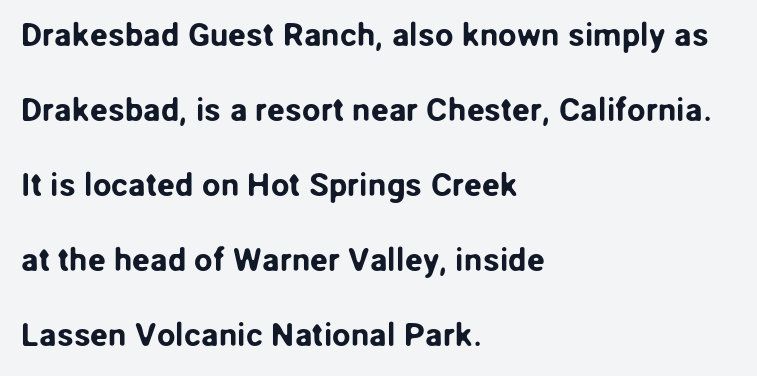
{"serif": "no", "italic": "no", "width": "normal", "stroke_contrast": "low", "x_height": "medium", "monospaced": "no", "underline": "no", "align": "left", "line_spacing": "loose", "line_spacing_ratio": 2.27, "letter_spacing": "normal", "letter_spacing_em": 0.0, "glyph_px": 33}
